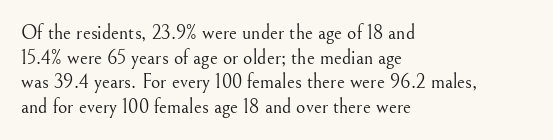
Q: Is the text bold? A: No.
Q: Is the text italic (slanted)? A: No, it is upright.
Q: Is the text underlined? A: No.
Q: How is the paragraph aligned? A: Left-aligned.
Q: Is the spacing between letters normal or unusually wide? A: Normal.
